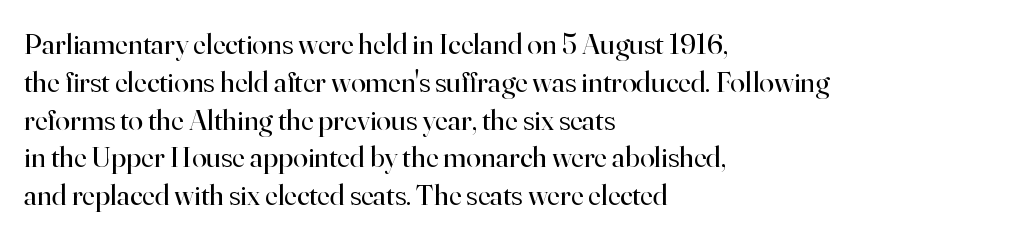
{"serif": "yes", "italic": "no", "bold": "no", "weight": "regular", "width": "normal", "stroke_contrast": "high", "x_height": "small", "monospaced": "no", "underline": "no", "align": "left", "line_spacing": "normal", "line_spacing_ratio": 1.26, "letter_spacing": "normal", "letter_spacing_em": 0.0, "glyph_px": 30}
